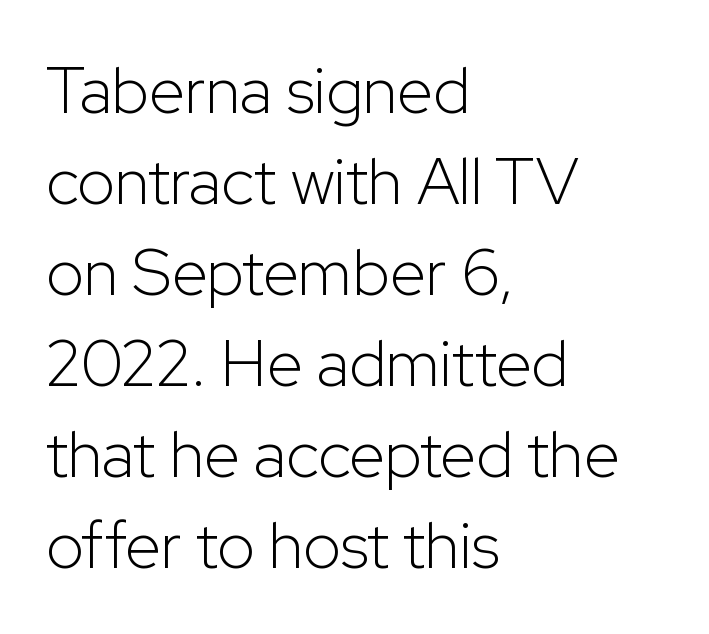
The image shows 65 px light sans-serif type, upright; set left-aligned, normal line spacing (1.4x), normal letter spacing, not underlined; low stroke contrast and a medium x-height.
